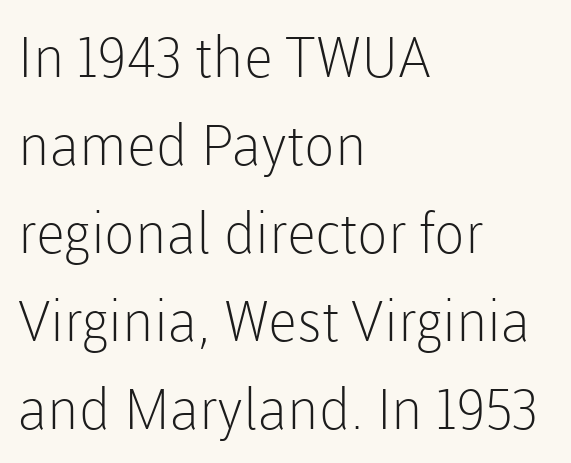
{"serif": "no", "italic": "no", "bold": "no", "weight": "light", "width": "normal", "stroke_contrast": "low", "x_height": "medium", "monospaced": "no", "underline": "no", "align": "left", "line_spacing": "normal", "line_spacing_ratio": 1.57, "letter_spacing": "normal", "letter_spacing_em": 0.0, "glyph_px": 56}
